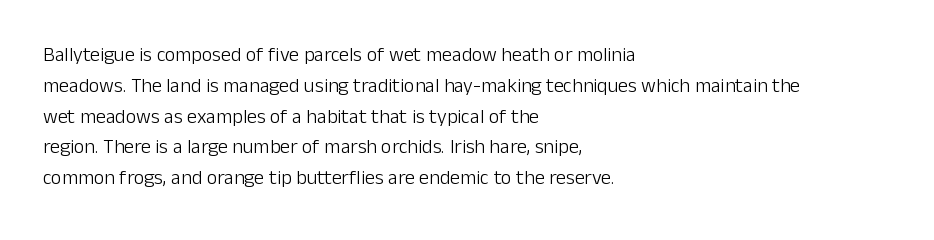
{"italic": "no", "bold": "no", "underline": "no", "align": "left", "line_spacing": "normal", "line_spacing_ratio": 1.54, "letter_spacing": "normal", "letter_spacing_em": 0.0, "glyph_px": 20}
